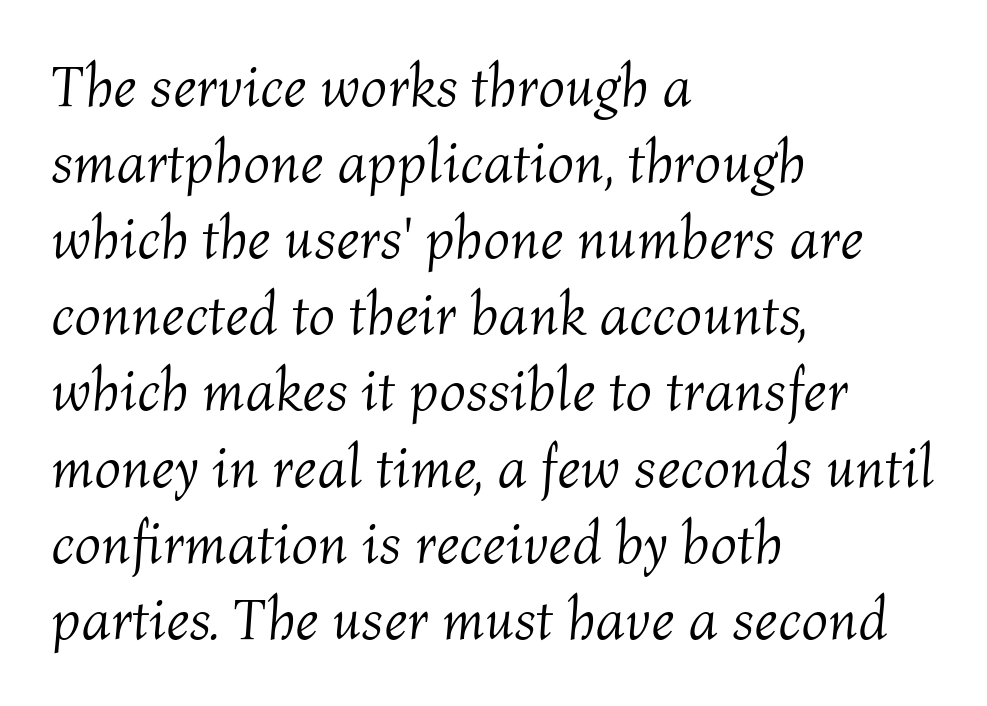
Italic? Definitely — the glyphs are oblique. Default kerning and tracking; the words read as compact shapes. Teacher's note: observe the even left margin — that is flush-left alignment. Any mark beneath the type? The region is blank. A typesetter would call this leading conventional body-copy spacing. Ink coverage per letter is moderate at most.
